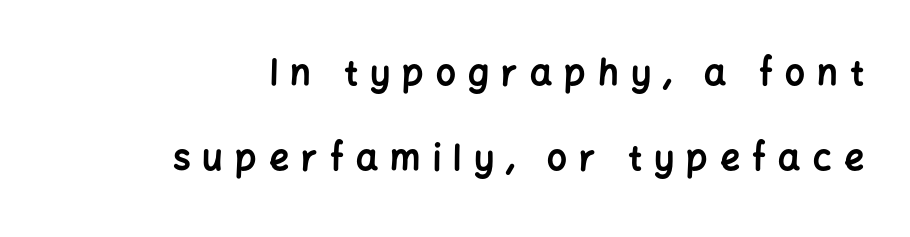
The image shows 35 px bold sans-serif type, upright; set right-aligned, loose line spacing (2.43x), unusually wide letter spacing (+0.35 em), not underlined; low stroke contrast and a medium x-height.
